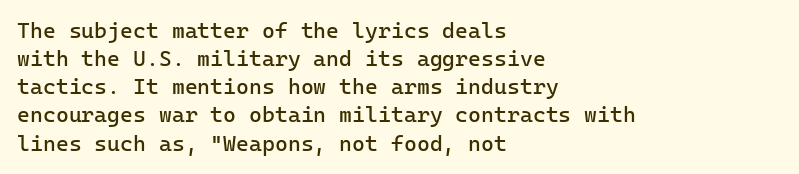
Q: Is the text bold? A: No.
Q: Is the text italic (slanted)? A: No, it is upright.
Q: Is the text underlined? A: No.
Q: How is the paragraph aligned? A: Left-aligned.
Q: Is the spacing between letters normal or unusually wide? A: Normal.
Q: Is the spacing between lines tight, normal or loose? A: Normal.
